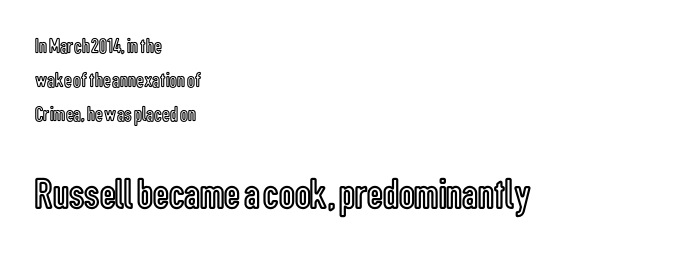
{"italic": "no", "width": "condensed", "x_height": "medium", "monospaced": "no", "underline": "no", "align": "left", "line_spacing": "normal", "line_spacing_ratio": 1.55, "letter_spacing": "normal", "letter_spacing_em": 0.0, "larger_block": "second", "size_ratio": 2.0, "glyph_px": 44}
